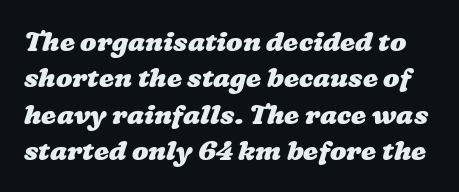
The letterforms sit shoulder to shoulder at normal distance. The face used here has the dense, thick strokes of a bold. A normal amount of white space separates one row of letters from the next. Has an underline been added? It has not.
